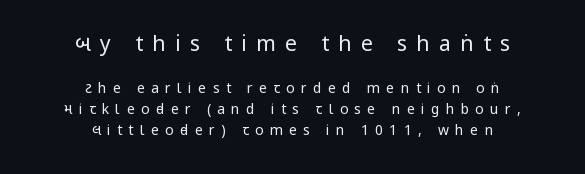
Glance below the letters and you will spot only blank space. How are the letters spaced? Widely, with obvious added tracking. The strokes are not fattened; the text isn't bold. Leftover space on each line is divided equally before and after the words.
